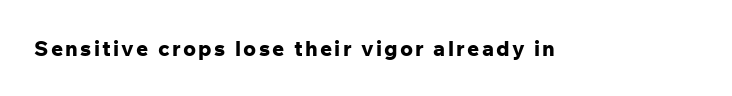
Q: Is the text bold? A: Yes.
Q: Is the text italic (slanted)? A: No, it is upright.
Q: Is the text underlined? A: No.
